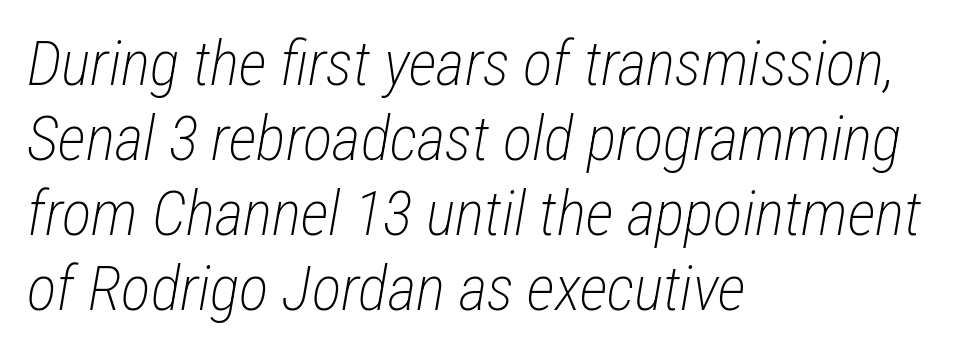
The image shows 62 px light, condensed type, italic (leaning right); set left-aligned, line spacing 1.21x, normal letter spacing, not underlined; low stroke contrast and a medium x-height.
